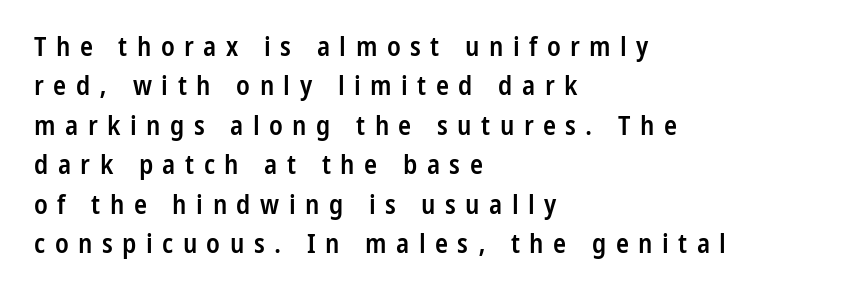
Q: Is the text bold? A: Semi-bold.
Q: Is the text italic (slanted)? A: No, it is upright.
Q: Is the text underlined? A: No.
Q: How is the paragraph aligned? A: Left-aligned.
Q: Is the spacing between letters normal or unusually wide? A: Unusually wide.
Q: Is the spacing between lines tight, normal or loose? A: Normal.
